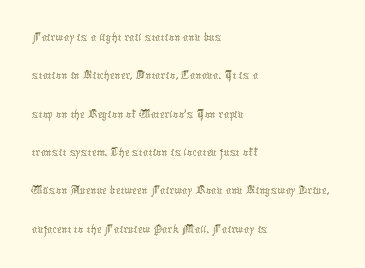
Q: Is the text bold? A: No.
Q: Is the text italic (slanted)? A: No, it is upright.
Q: Is the text underlined? A: No.
Q: How is the paragraph aligned? A: Left-aligned.
Q: Is the spacing between letters normal or unusually wide? A: Normal.
Q: Is the spacing between lines tight, normal or loose? A: Normal.
